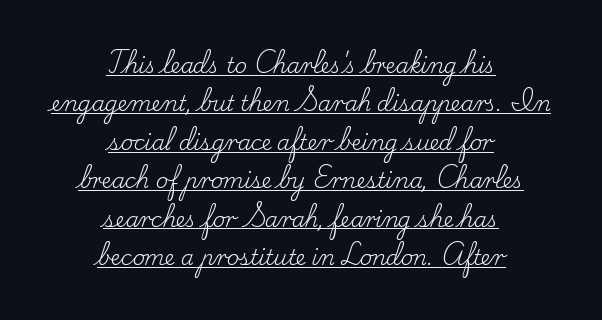
Q: Is the text bold? A: No.
Q: Is the text italic (slanted)? A: Yes.
Q: Is the text underlined? A: Yes.
Q: How is the paragraph aligned? A: Centered.
Q: Is the spacing between letters normal or unusually wide? A: Normal.
